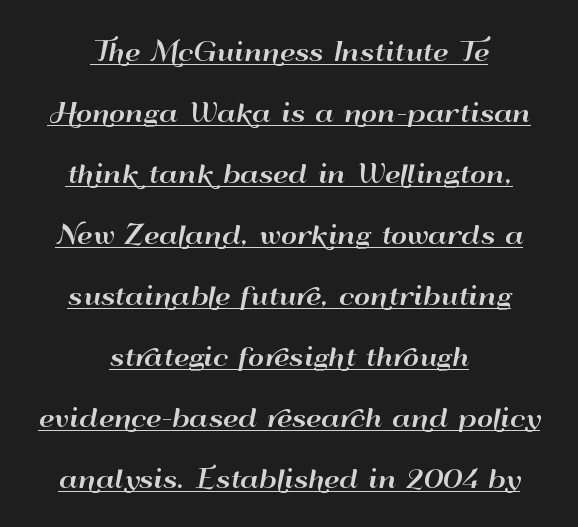
The image shows 25 px text type; set centered, loose line spacing (2.44x), normal letter spacing, underlined.
